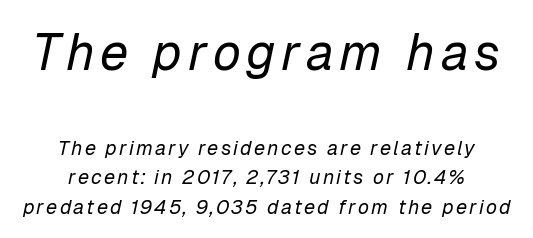
Here the designer chose a conventional face with non-uniform glyph widths. Notice how the stems are inclined rather than vertical — that's the hallmark of italics. Line starts and ends both wander, symmetrically. Lines of text with bare space underneath.
